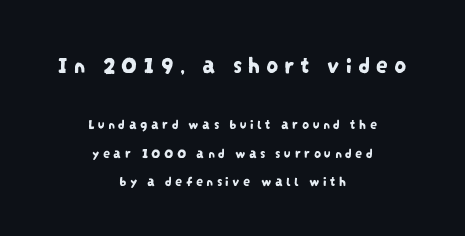
Compared with typical body copy, the letter spacing here is much looser. Does the bottom block carry the larger type? No, the top block does. The setting favours the middle, as headings and verse often do. The vertical gap from one line to the next is large. The baseline area is clear.
